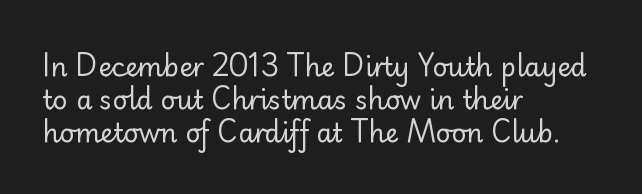
The image shows 26 px text type, upright; set left-aligned, normal line spacing (1.26x), normal letter spacing, not underlined.
